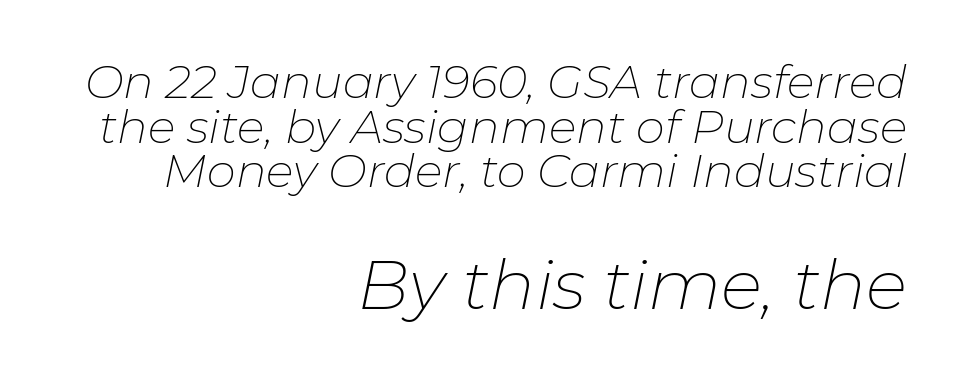
Q: Is the text bold? A: No.
Q: Is the text italic (slanted)? A: Yes, it leans right by about 11 degrees.
Q: Is the text underlined? A: No.
Q: How is the paragraph aligned? A: Right-aligned.
Q: Is the spacing between letters normal or unusually wide? A: Normal.
Q: Is the spacing between lines tight, normal or loose? A: Tight.
Q: Which block of text is set in a larger size, the first (top) or the second (bottom)? A: The second (bottom) one.
Q: Width (condensed, normal, or wide)? A: Normal.
Q: Stroke contrast? A: Low.
Q: x-height? A: Medium.
Q: Monospaced? A: No.
